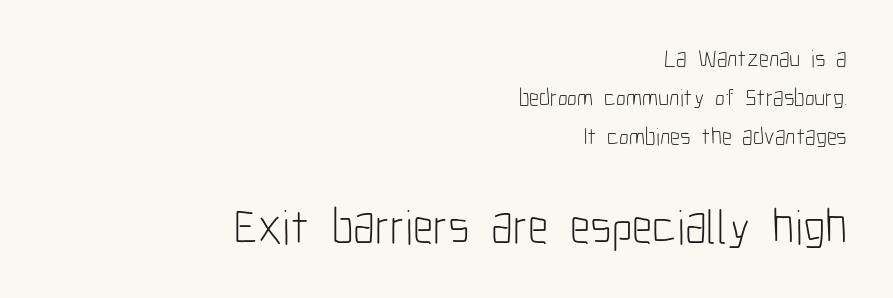
The image shows 49 px light, condensed sans-serif type, upright; set right-aligned, normal line spacing (1.62x), normal letter spacing, not underlined; the second (bottom) block is 2.04x larger; low stroke contrast and a medium x-height.
